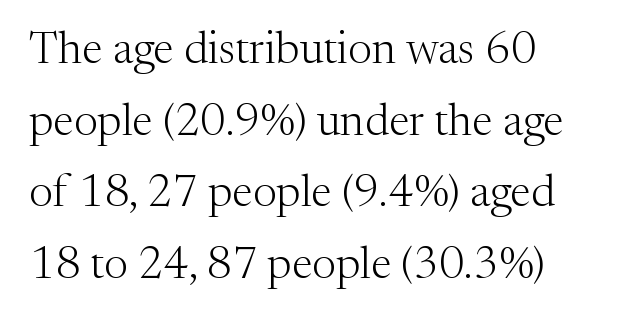
The image shows 45 px light serif type, upright; set normal line spacing (1.59x), normal letter spacing, not underlined; medium stroke contrast and a medium x-height.
